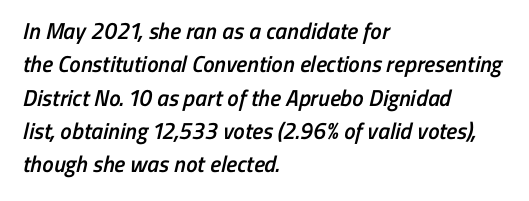
Q: Is the text bold? A: Semi-bold.
Q: Is the text underlined? A: No.
Q: How is the paragraph aligned? A: Left-aligned.
Q: Is the spacing between letters normal or unusually wide? A: Normal.
Q: Is the spacing between lines tight, normal or loose? A: Normal.
